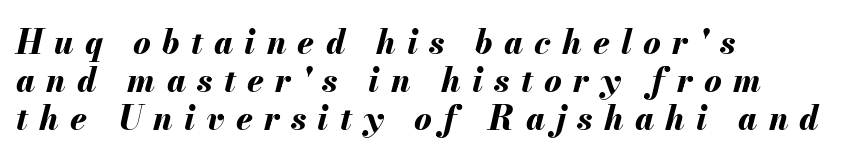
Q: Is the text bold? A: Yes.
Q: Is the text italic (slanted)? A: Yes, it leans right by about 13 degrees.
Q: Is the text underlined? A: No.
Q: How is the paragraph aligned? A: Left-aligned.
Q: Is the spacing between letters normal or unusually wide? A: Unusually wide.
Q: Is the spacing between lines tight, normal or loose? A: Tight.
Q: Width (condensed, normal, or wide)? A: Normal.
Q: Stroke contrast? A: Medium.
Q: x-height? A: Small.
Q: Monospaced? A: No.
